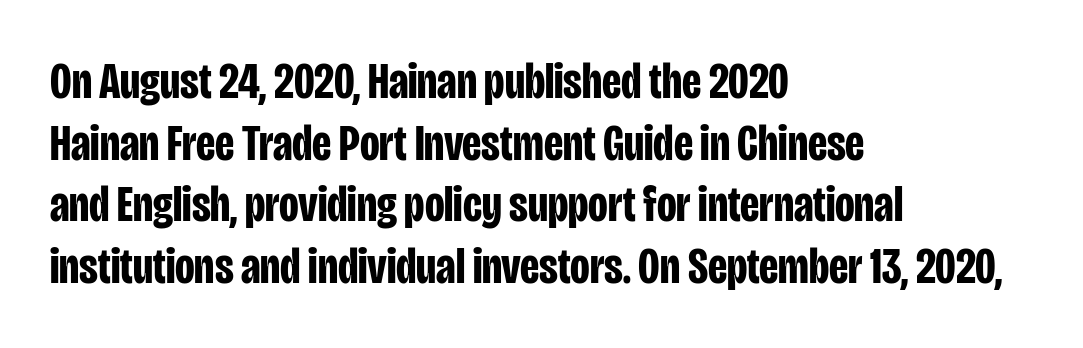
The image shows 51 px bold, condensed sans-serif type, upright; set left-aligned, line spacing 1.21x, normal letter spacing, not underlined; low stroke contrast and a large x-height.
